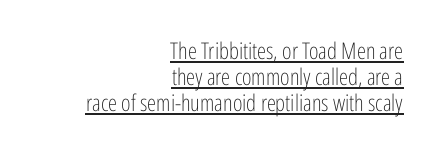
Casual observation: everything's shoved over to the right. Underlined type. The weight would be labelled regular, book, light, or lighter still. The letters sit at their default tracking, neither squeezed nor spread.
